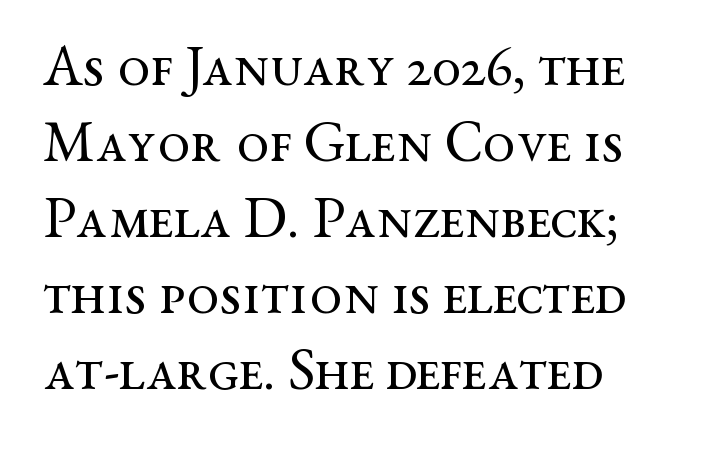
Q: Is the text bold? A: No.
Q: Is the text italic (slanted)? A: No, it is upright.
Q: Is the typeface a serif or a sans-serif typeface? A: Serif.
Q: Is the text underlined? A: No.
Q: Is the spacing between letters normal or unusually wide? A: Normal.
Q: Is the spacing between lines tight, normal or loose? A: Normal.
Q: Width (condensed, normal, or wide)? A: Wide.
Q: Stroke contrast? A: Medium.
Q: x-height? A: Medium.
Q: Monospaced? A: No.
